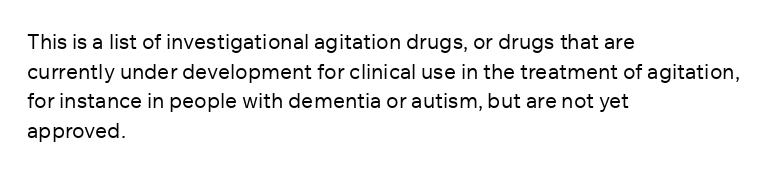
The image shows 21 px text type, upright; set left-aligned, normal line spacing (1.41x), normal letter spacing, not underlined.
